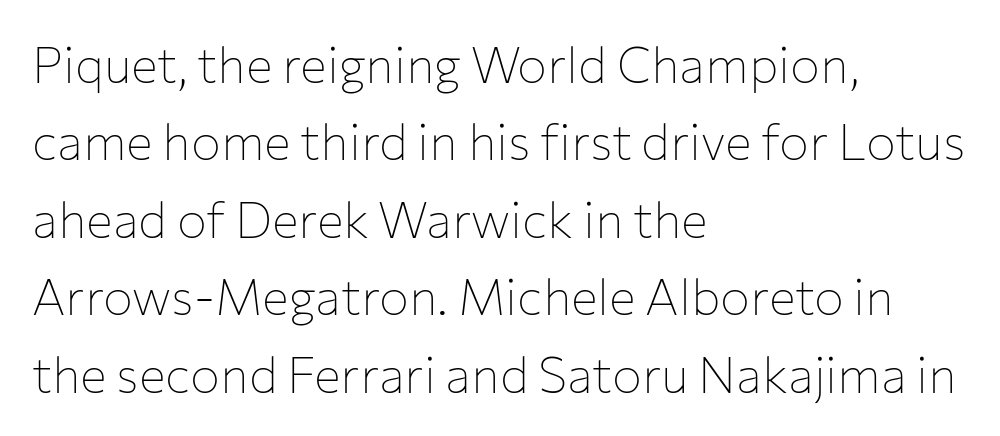
{"serif": "no", "italic": "no", "bold": "no", "weight": "thin", "width": "normal", "stroke_contrast": "low", "x_height": "medium", "monospaced": "no", "underline": "no", "align": "left", "line_spacing": "normal", "line_spacing_ratio": 1.55, "letter_spacing": "normal", "letter_spacing_em": 0.0, "glyph_px": 50}
